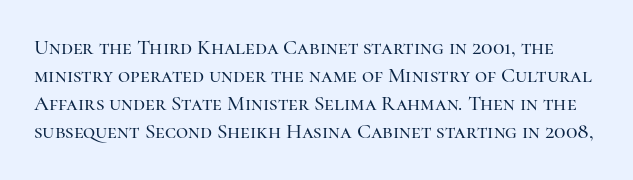
Q: Is the text italic (slanted)? A: No, it is upright.
Q: Is the text underlined? A: No.
Q: Is the spacing between letters normal or unusually wide? A: Normal.
Q: Is the spacing between lines tight, normal or loose? A: Normal.
